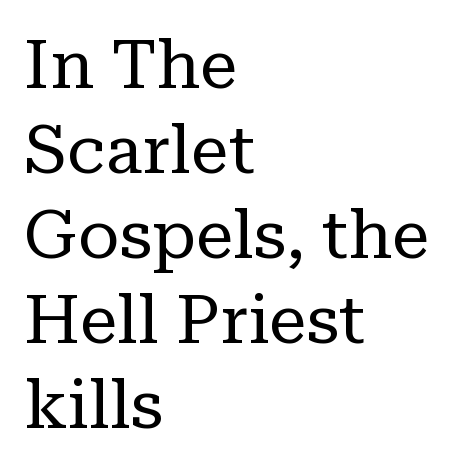
Is there much room between lines? A standard amount, neither cramped nor airy. The words here are not underlined. A light-to-regular cut is what we see here. Horizontal alignment here is leftward, the default for most running prose. Every character sits straight up, as roman type does.
